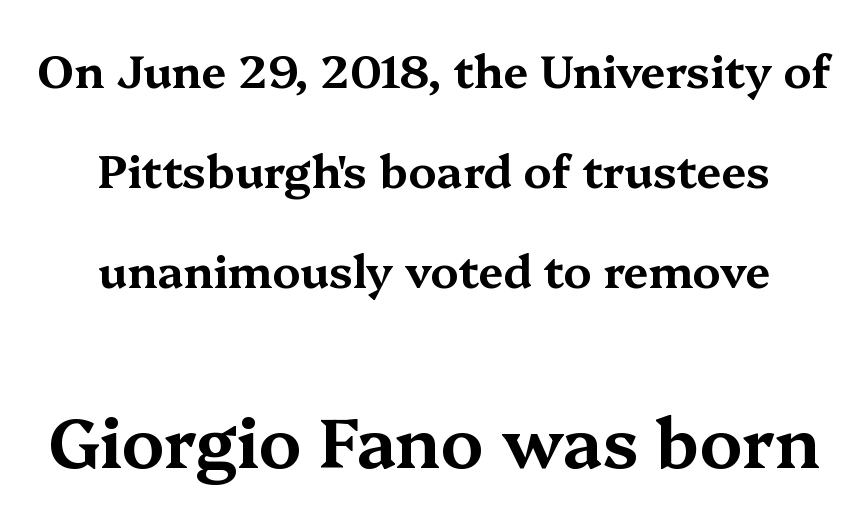
Q: Is the text italic (slanted)? A: No, it is upright.
Q: Is the typeface a serif or a sans-serif typeface? A: Serif.
Q: Is the text underlined? A: No.
Q: How is the paragraph aligned? A: Centered.
Q: Is the spacing between letters normal or unusually wide? A: Normal.
Q: Is the spacing between lines tight, normal or loose? A: Loose.
Q: Which block of text is set in a larger size, the first (top) or the second (bottom)? A: The second (bottom) one.
Q: Width (condensed, normal, or wide)? A: Wide.
Q: Stroke contrast? A: Medium.
Q: x-height? A: Medium.
Q: Monospaced? A: No.
